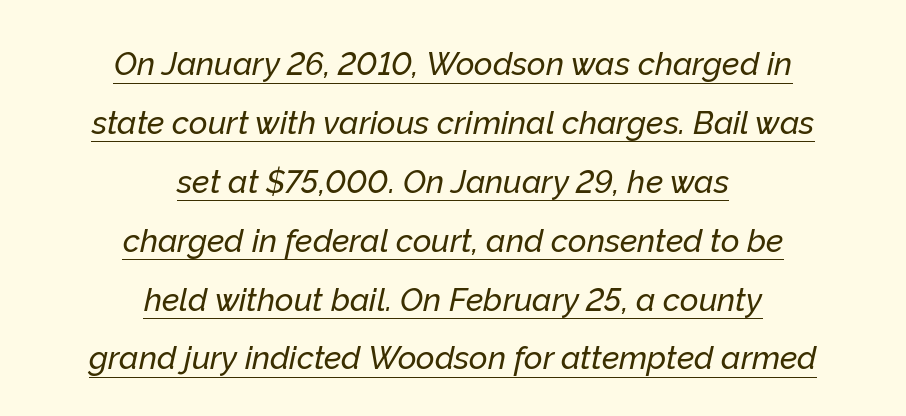
{"italic": "yes", "lean": "right", "slant_degrees": 12, "width": "normal", "stroke_contrast": "low", "x_height": "medium", "monospaced": "no", "underline": "yes", "align": "center", "line_spacing_ratio": 1.84, "letter_spacing": "normal", "letter_spacing_em": 0.0, "glyph_px": 32}
